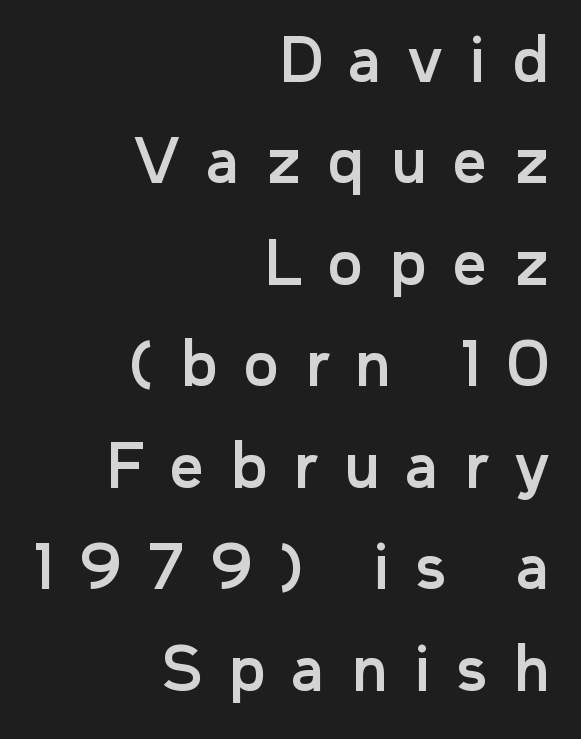
{"serif": "no", "italic": "no", "width": "normal", "stroke_contrast": "low", "x_height": "medium", "monospaced": "no", "underline": "no", "align": "right", "line_spacing_ratio": 1.72, "letter_spacing": "wide", "letter_spacing_em": 0.46, "glyph_px": 59}
